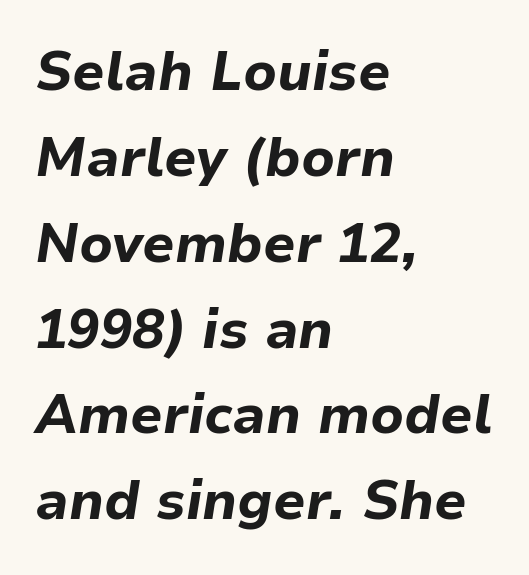
Note the varied advance widths — an 'i' is clearly narrower than an 'm'. Is the block centered? No — it sits flush against the left margin. The face used here is rendered with its standard letterfit. Leading matches the norm, producing a regular column.
